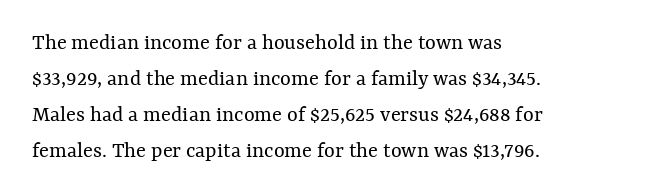
{"italic": "no", "bold": "no", "underline": "no", "align": "left", "line_spacing": "normal", "line_spacing_ratio": 1.56, "letter_spacing": "normal", "letter_spacing_em": 0.0, "glyph_px": 23}
